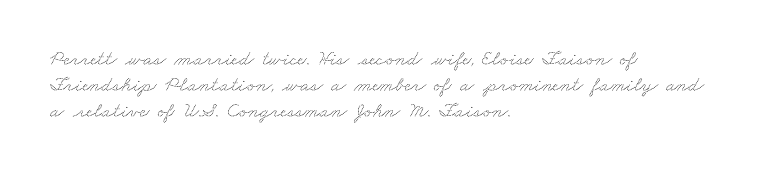
You could call the tracking neutral — neither tight nor loose. The glyphs are unaccompanied by any horizontal stroke below them. Each line starts at the same left margin while the right side varies.
